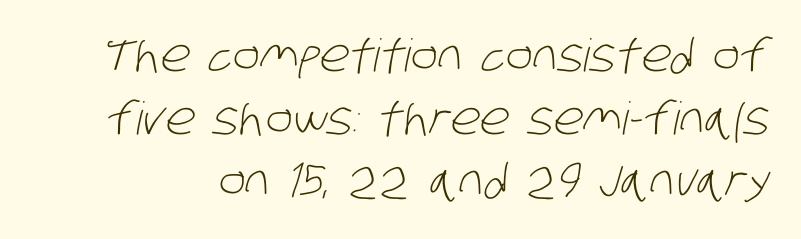
Q: Is the text bold? A: No.
Q: Is the typeface a serif or a sans-serif typeface? A: Sans-serif.
Q: Is the text underlined? A: No.
Q: Is the spacing between letters normal or unusually wide? A: Normal.
Q: Is the spacing between lines tight, normal or loose? A: Normal.
Q: Width (condensed, normal, or wide)? A: Condensed.
Q: Stroke contrast? A: Low.
Q: x-height? A: Large.
Q: Monospaced? A: No.
